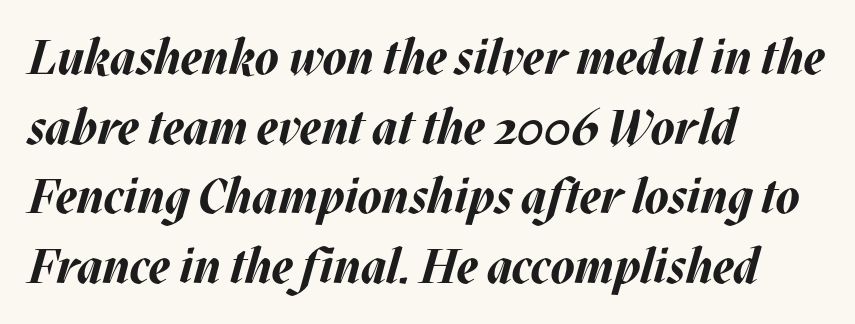
The image shows 48 px bold type, italic (leaning right); set left-aligned, normal line spacing (1.45x), normal letter spacing, not underlined; medium stroke contrast and a large x-height.
